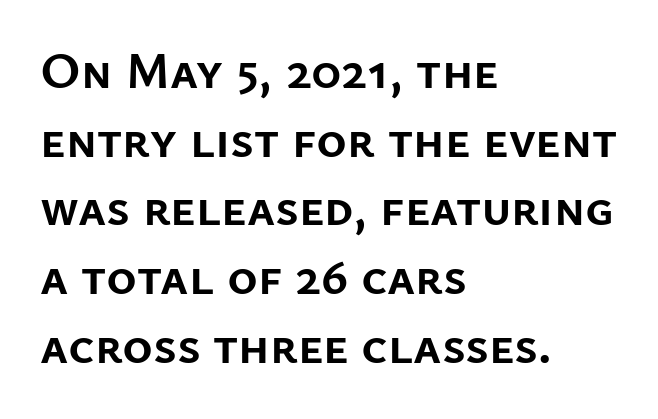
Is the letter spacing exaggerated? No — it looks like the ordinary default. Style check: upright. The strokes are fattened all the way to bold. This sample uses a sans-serif face. The ragged edge is on the right, which tells us the setting is flush left.
